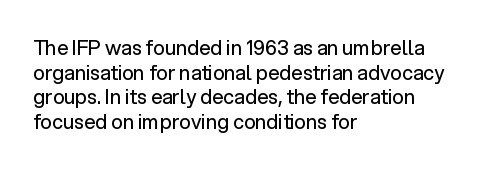
{"italic": "no", "bold": "no", "underline": "no", "align": "left", "line_spacing_ratio": 1.23, "letter_spacing": "normal", "letter_spacing_em": 0.0, "glyph_px": 20}
